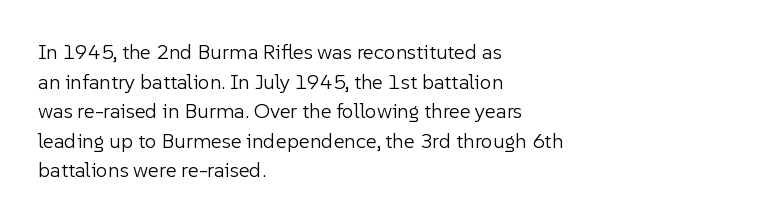
Quick note: underline off. Do the letters lean? They stand straight. The text block is weighted toward the left margin, trailing off unevenly rightward. This rendering leaves character spacing at its baseline value. Vertical spacing — default.
